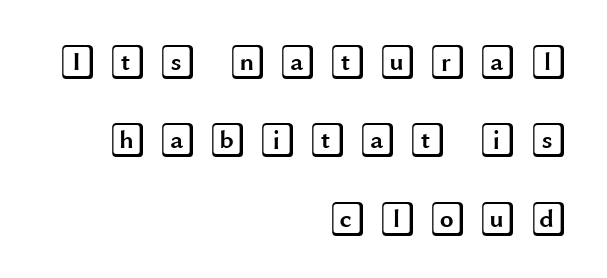
{"italic": "no", "width": "wide", "x_height": "large", "underline": "no", "align": "right", "line_spacing": "loose", "line_spacing_ratio": 2.24, "letter_spacing": "wide", "letter_spacing_em": 0.33, "glyph_px": 35}
